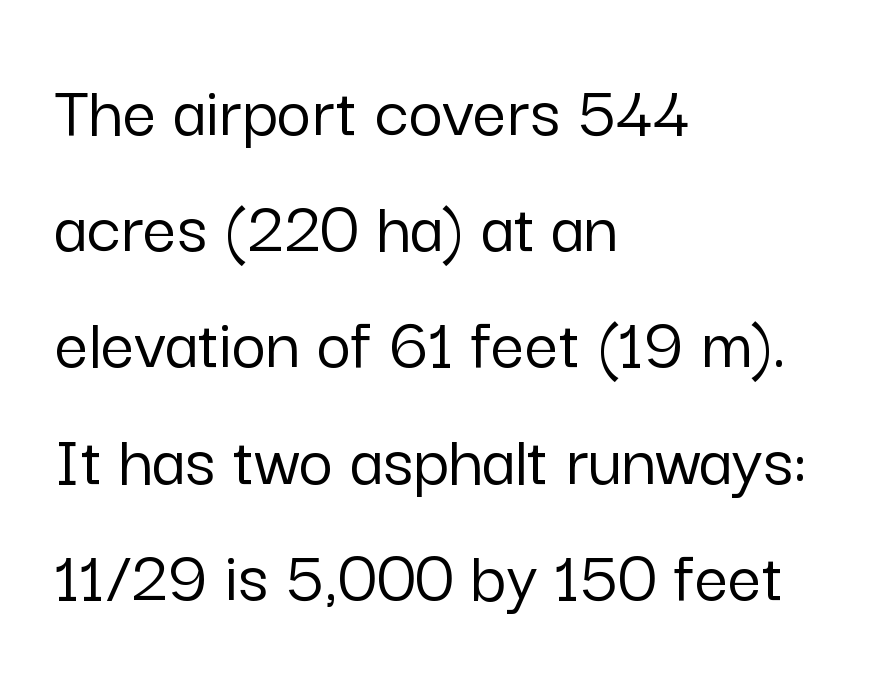
What kind of face is this? One without serifs — a sans. The typesetter chose a ragged-right arrangement here. No word sits above an underline. Spacing between characters is what you'd get straight out of the box. Honestly, the row spacing looks completely unremarkable. The passage shown is typed in a proportional face where columns would drift.
